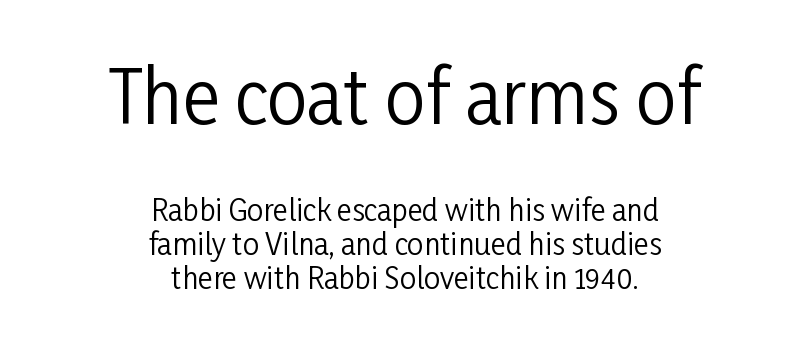
{"serif": "no", "italic": "no", "bold": "no", "weight": "regular", "width": "condensed", "stroke_contrast": "low", "x_height": "medium", "monospaced": "no", "underline": "no", "align": "center", "line_spacing_ratio": 1.18, "letter_spacing": "normal", "letter_spacing_em": 0.0, "larger_block": "first", "size_ratio": 2.48, "glyph_px": 72}
